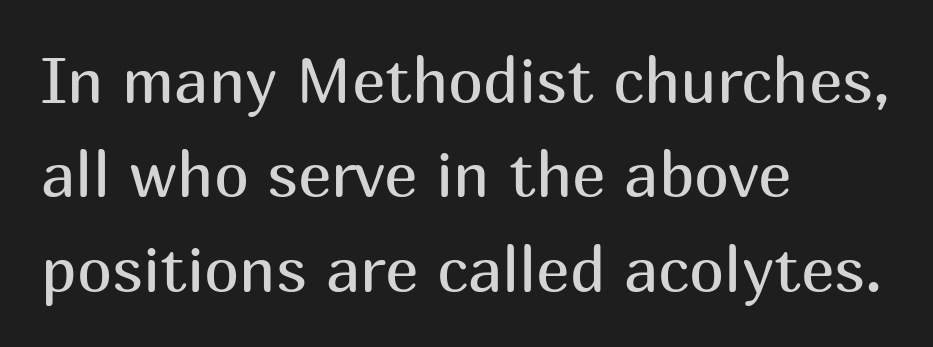
The specimen omits any rule beneath the text block's lines. The block of text has a typical density, with ordinary space between rows. To sum up the face: it is a sans, with no serifs. In terms of posture, this sample is upright. Letters have the restrained weight of plain body copy at most. Character widths vary here, with narrow letters taking less room than wide ones.
